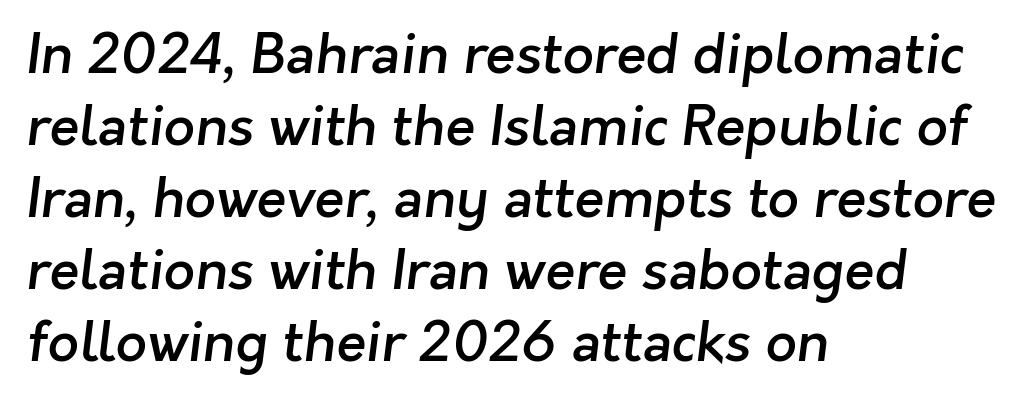
The image shows 55 px semibold sans-serif type; set left-aligned, normal line spacing (1.31x), normal letter spacing, not underlined; low stroke contrast and a medium x-height.
